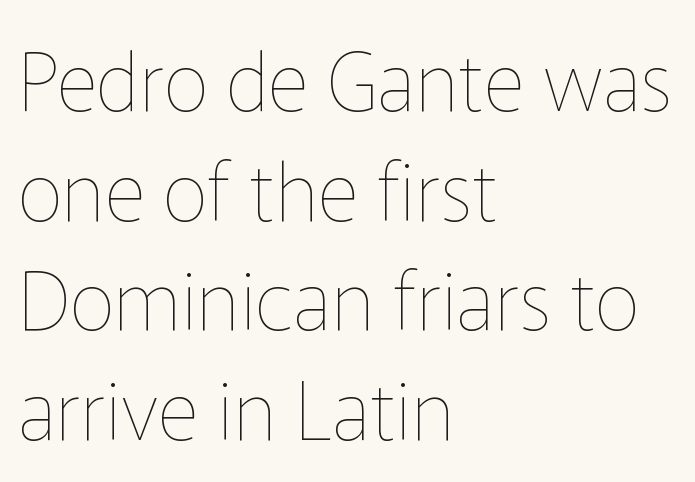
The image shows 80 px thin type, upright; set left-aligned, normal line spacing (1.37x), normal letter spacing, not underlined; low stroke contrast and a medium x-height.
